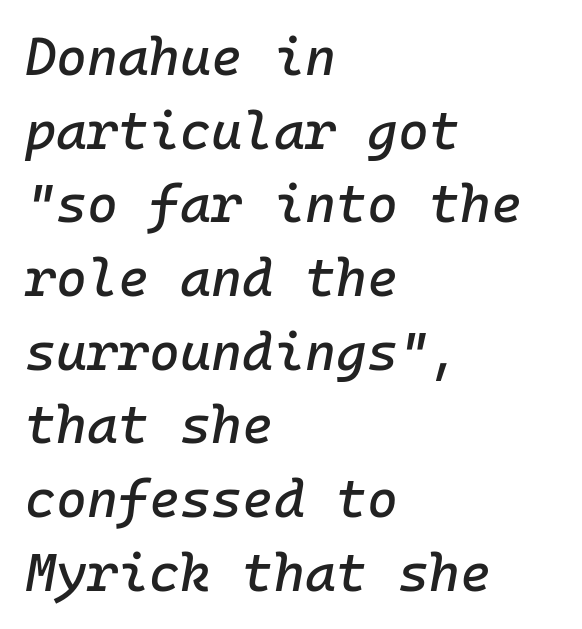
Each line starts at the same left margin while the right side varies. Type without underlining. Is this a fixed-width face? Yes — each glyph sits in an identical cell. The passage shown leans; its letterforms are oblique. Students, observe: this is what conventionally led text looks like. The gaps between neighbouring characters are ordinary and unremarkable.
